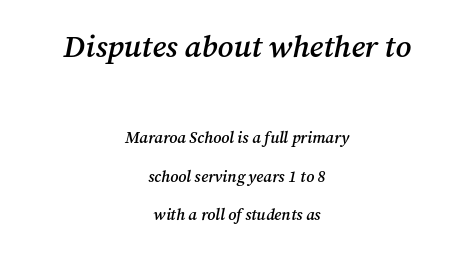
{"serif": "yes", "italic": "yes", "lean": "right", "slant_degrees": 12, "bold": "semi", "weight": "semibold", "width": "normal", "stroke_contrast": "medium", "x_height": "medium", "monospaced": "no", "underline": "no", "align": "center", "line_spacing": "loose", "line_spacing_ratio": 2.42, "letter_spacing": "normal", "letter_spacing_em": 0.0, "larger_block": "first", "size_ratio": 1.94, "glyph_px": 31}
